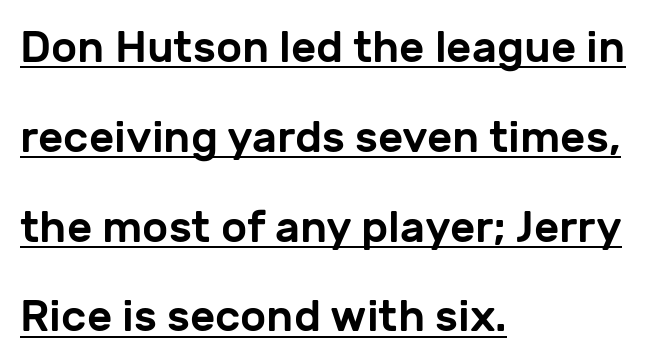
The image shows 44 px sans-serif type, upright; set left-aligned, loose line spacing (2.04x), normal letter spacing, underlined; low stroke contrast and a medium x-height.
